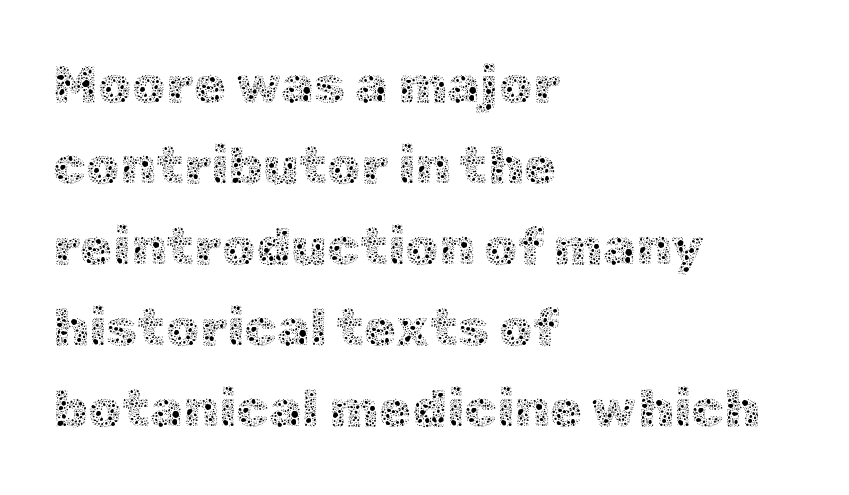
The image shows 53 px thin type, upright; set left-aligned, normal line spacing (1.53x), normal letter spacing, not underlined; a medium x-height.
